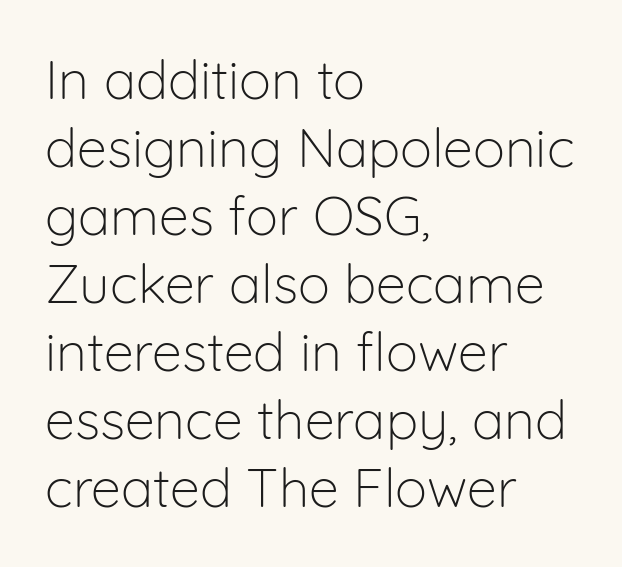
These lines are composed in type without serifs. Counters stay open thanks to moderate or lighter strokes. Lines of text with bare space underneath. Characters remain perfectly vertical along every line. Regarding leading, the lines here are spaced in the standard way. A typesetter would call this proportional, since set widths differ per character.
